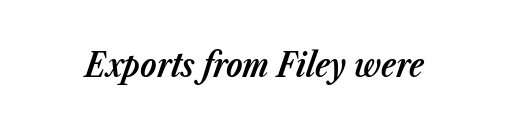
The letters sit at their default tracking, neither squeezed nor spread. The face used here has the dense, thick strokes of a bold. Rendered with sloped, italic letterforms. Descender tails drop into unmarked territory. Spacing verdict: proportional, widths tailored to each character.
